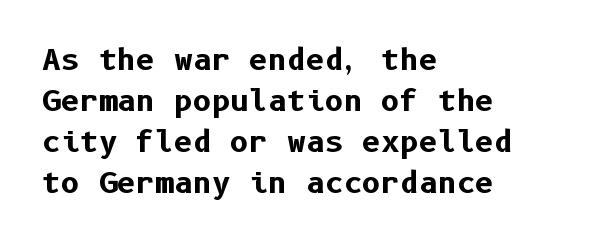
Q: Is the text bold? A: Yes.
Q: Is the text italic (slanted)? A: No, it is upright.
Q: Is the typeface a serif or a sans-serif typeface? A: Sans-serif.
Q: Is the text underlined? A: No.
Q: How is the paragraph aligned? A: Left-aligned.
Q: Is the spacing between letters normal or unusually wide? A: Normal.
Q: Is the spacing between lines tight, normal or loose? A: Normal.
Q: Width (condensed, normal, or wide)? A: Normal.
Q: Stroke contrast? A: Low.
Q: x-height? A: Medium.
